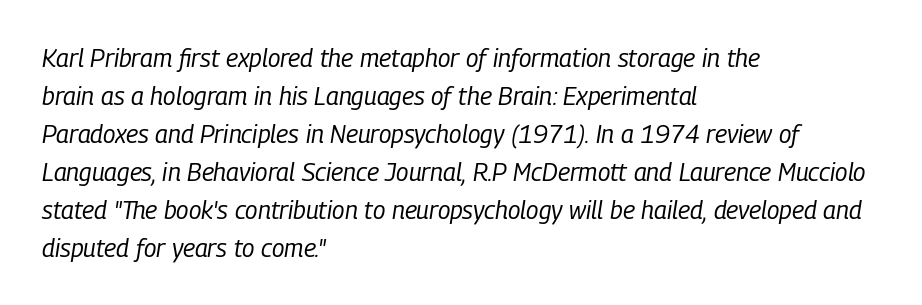
The image shows 25 px text type, italic (leaning right); set left-aligned, normal line spacing (1.52x), normal letter spacing, not underlined.
